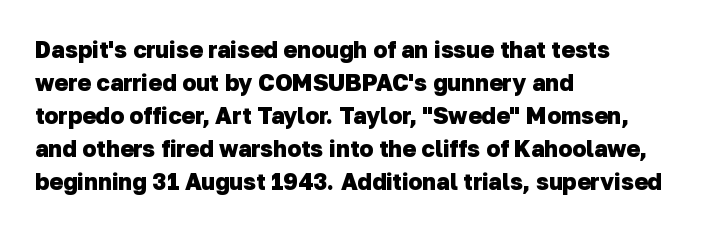
{"bold": "yes", "underline": "no", "align": "left", "line_spacing": "normal", "line_spacing_ratio": 1.44, "letter_spacing": "normal", "letter_spacing_em": 0.0, "glyph_px": 23}
